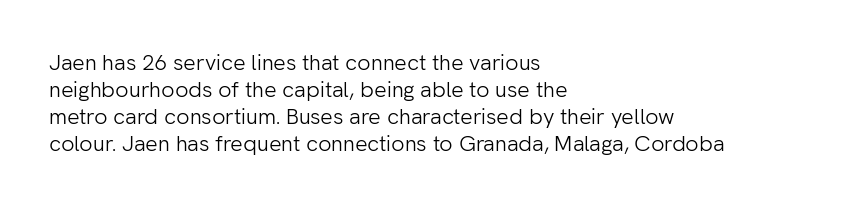
The image shows 22 px text type, upright; set left-aligned, line spacing 1.23x, normal letter spacing, not underlined.
